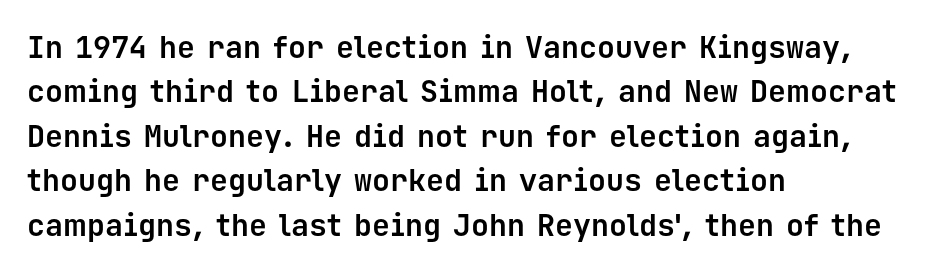
The passage shown is typed in a monospace face where columns stay perfectly aligned. Examine the stroke ends and you'll find no serifs. In CSS terms this would be text-align: left. Nobody drew a line under any word here. Weight check: bold — yes, fully.
